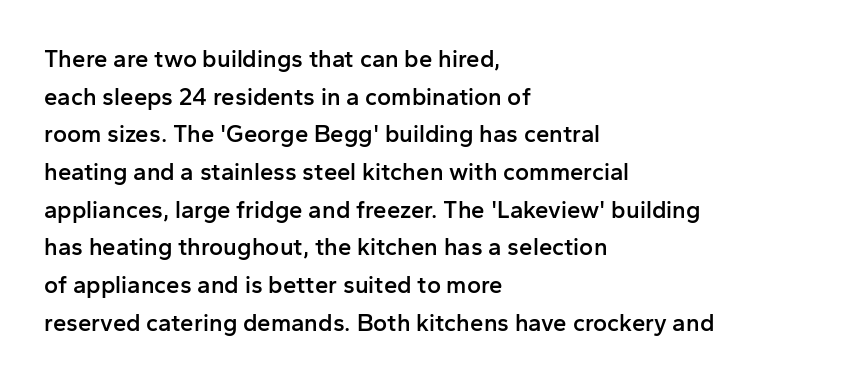
Q: Is the text bold? A: Semi-bold.
Q: Is the text italic (slanted)? A: No, it is upright.
Q: Is the text underlined? A: No.
Q: How is the paragraph aligned? A: Left-aligned.
Q: Is the spacing between letters normal or unusually wide? A: Normal.
Q: Is the spacing between lines tight, normal or loose? A: Normal.
